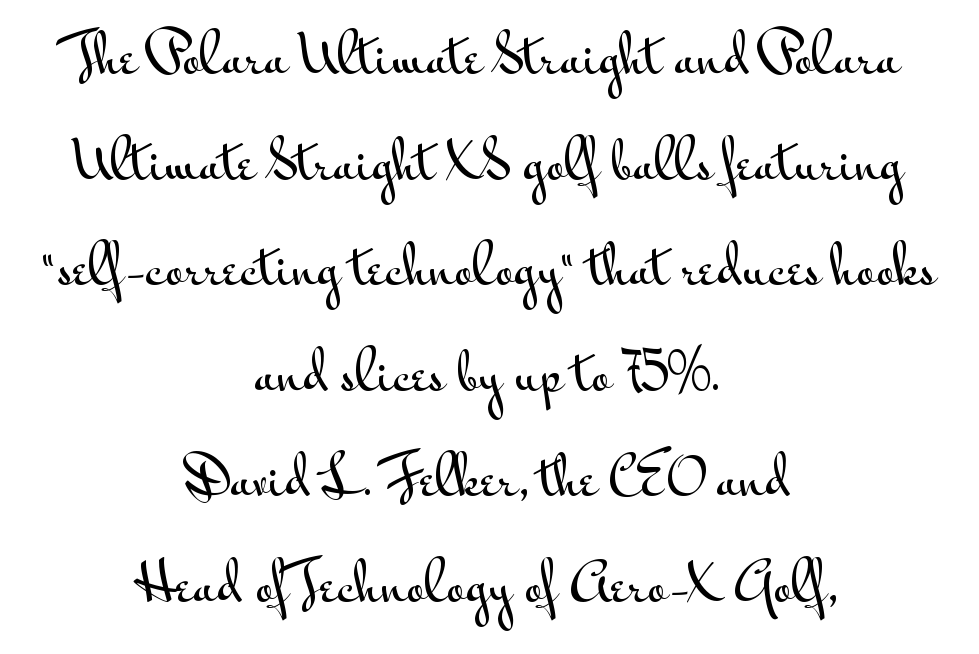
Students, note that the glyphs here touch the page at normal intervals. The line-height multiplier appears high, well above default. Does the copy run flush right? No — it is centered line by line. Typographically, this falls in the sans-serif category. The baseline area is clear.
